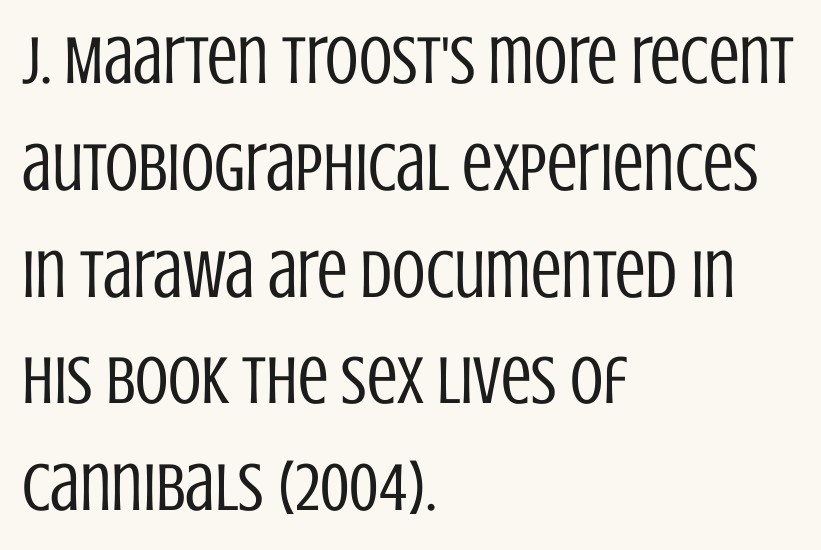
The image shows 68 px regular-weight, condensed sans-serif type, upright; set left-aligned, normal line spacing (1.57x), normal letter spacing, not underlined; low stroke contrast and a large x-height.
